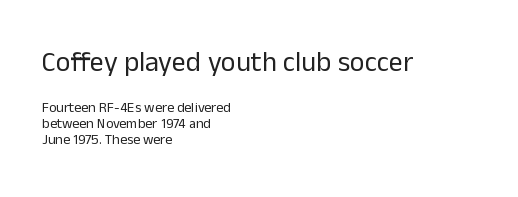
The letterforms sit at book weight or below. The paragraph has a hard left edge and a soft right edge. Does extra space separate the letters? No, they use regular spacing. Descenders hang freely into open space. You can tell it's not italic because the verticals are truly vertical. Reading top to bottom, the characters get smaller at the block break.
